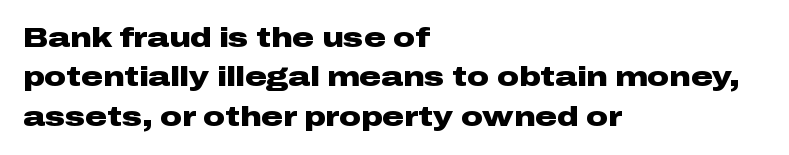
The image shows 27 px bold type, upright; set left-aligned, normal line spacing (1.46x), normal letter spacing, not underlined.
